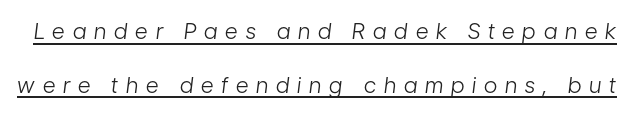
Compared with a typical body face, this is equally light or lighter still. This sample trades compactness for vertical openness between lines. The specimen reads as italic at a glance. Descenders here cross a horizontal rule under the line. Substantial extra tracking has been applied to these lines.
